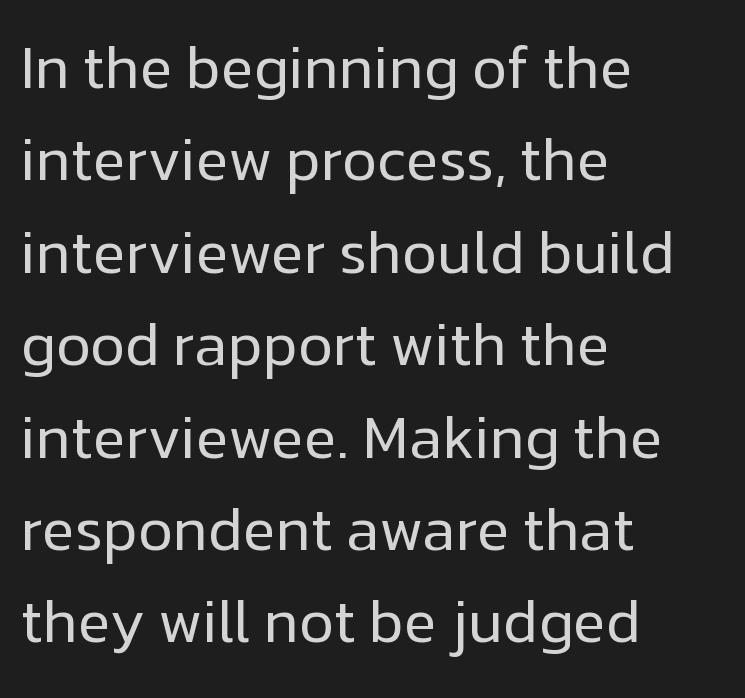
Vertically, the passage feels balanced, rows spaced as you'd expect. Posture: upright roman. There is no visible air inserted between adjacent glyphs. This sample has the flowing, uneven cadence of proportional lettering.
